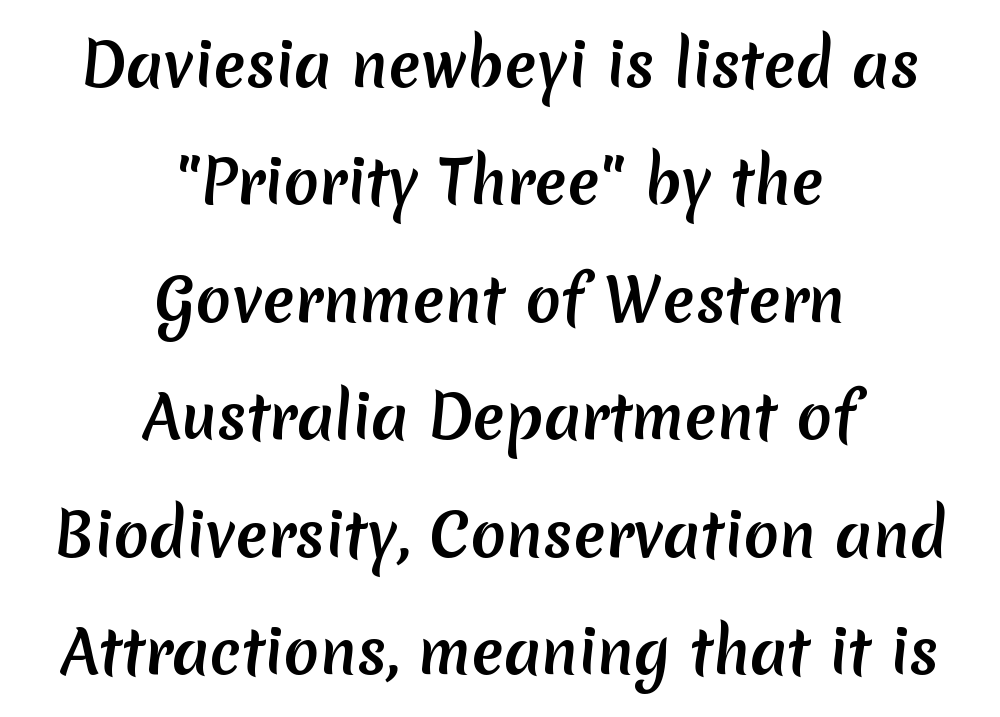
The space beneath each line is pristine and unruled. A sans-serif font was chosen for this passage. Baseline-to-baseline distance is far greater than the letter height. Is this a fixed-width face? No — the glyphs have proportional, varying widths.
